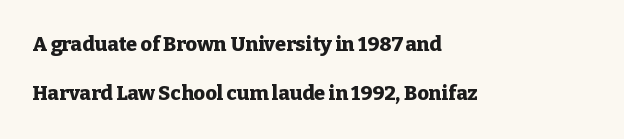
Q: Is the text bold? A: Yes.
Q: Is the text italic (slanted)? A: No, it is upright.
Q: Is the text underlined? A: No.
Q: How is the paragraph aligned? A: Left-aligned.
Q: Is the spacing between letters normal or unusually wide? A: Normal.
Q: Is the spacing between lines tight, normal or loose? A: Loose.
